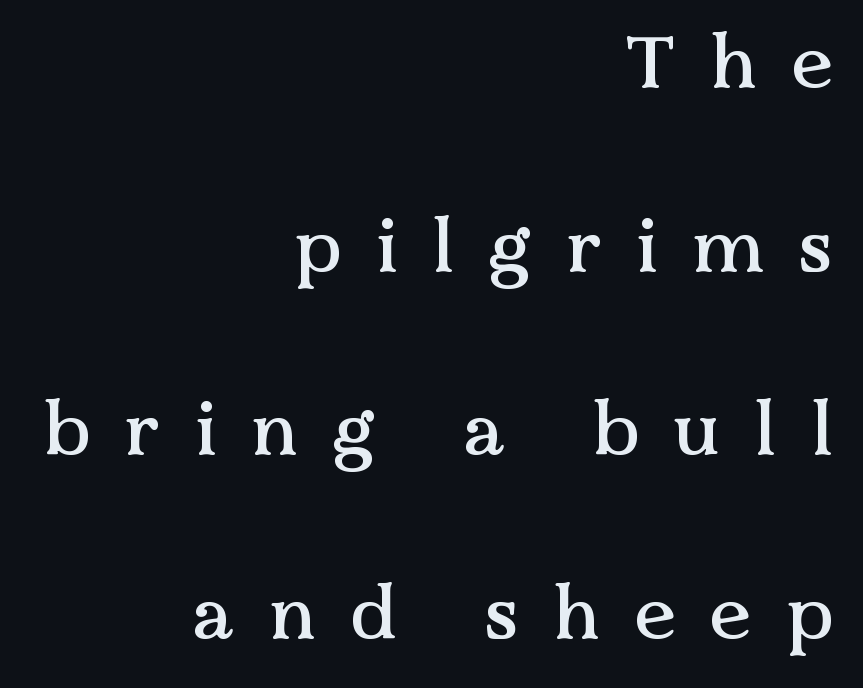
{"serif": "yes", "italic": "no", "width": "normal", "stroke_contrast": "medium", "x_height": "medium", "monospaced": "no", "underline": "no", "align": "right", "line_spacing": "loose", "line_spacing_ratio": 2.45, "letter_spacing": "wide", "letter_spacing_em": 0.46, "glyph_px": 75}
